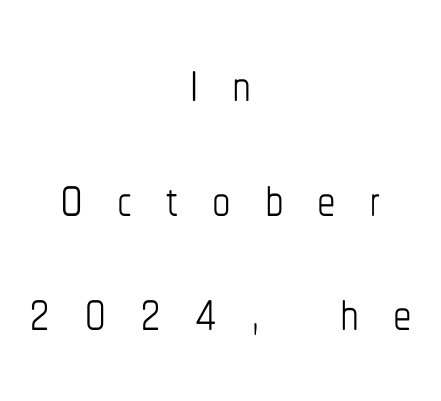
The strokes carry an ordinary text weight at most. Unlike italic type, these characters show no tilt at all. A normal amount of white space separates one row of letters from the next. Honestly, the letter spacing is so wide it's the main thing you notice.
